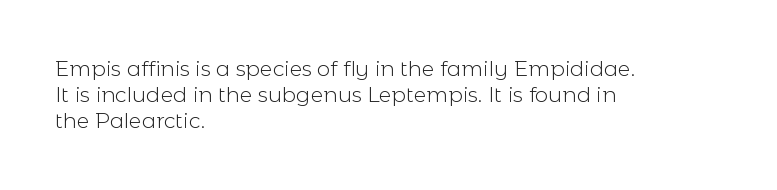
The image shows 21 px text type, upright; set left-aligned, line spacing 1.24x, normal letter spacing, not underlined.
